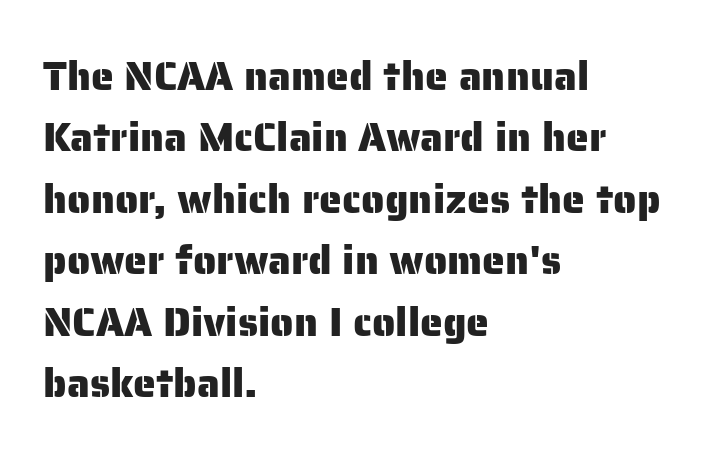
The image shows 41 px sans-serif type, upright; set left-aligned, normal line spacing (1.5x), normal letter spacing, not underlined; low stroke contrast and a medium x-height.
